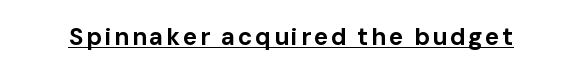
The string is rendered with underlining switched on. The face used here has the dense, thick strokes of a bold. This is roman type, the default non-slanted kind.
